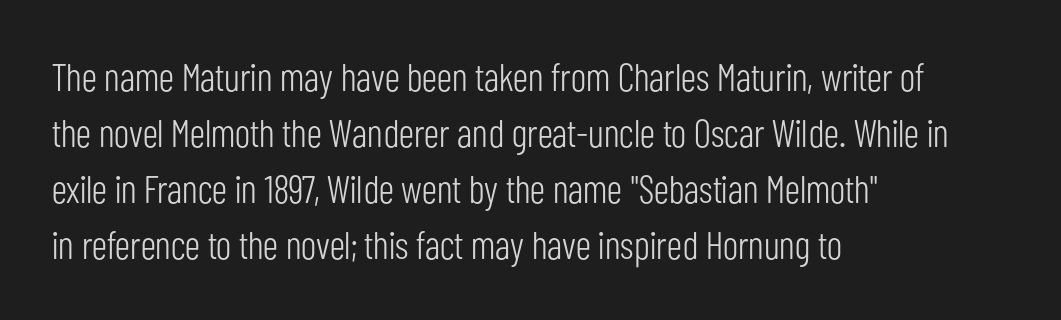
The image shows 39 px light, condensed sans-serif type, upright; set left-aligned, normal line spacing (1.44x), normal letter spacing, not underlined; low stroke contrast and a medium x-height.
